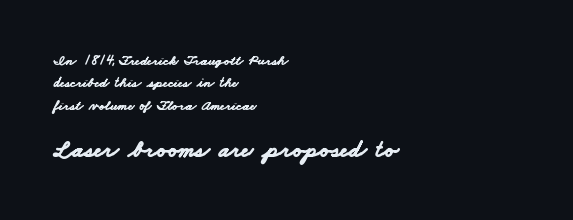
The image shows 24 px bold type; set left-aligned, normal line spacing (1.6x), normal letter spacing, not underlined; the second (bottom) block is 1.71x larger.
